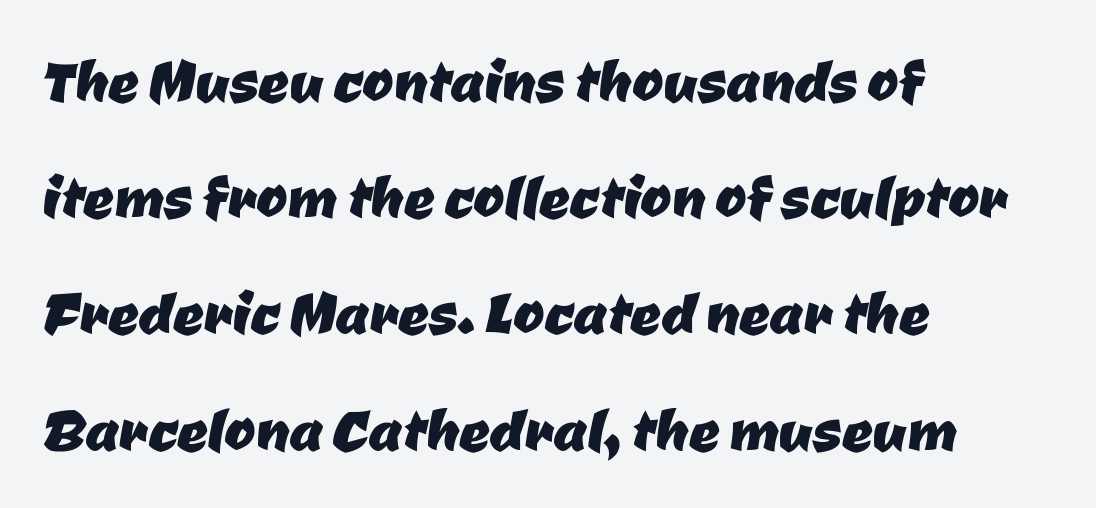
The image shows 75 px sans-serif type; set left-aligned, normal line spacing (1.55x), normal letter spacing, not underlined; low stroke contrast and a medium x-height.
